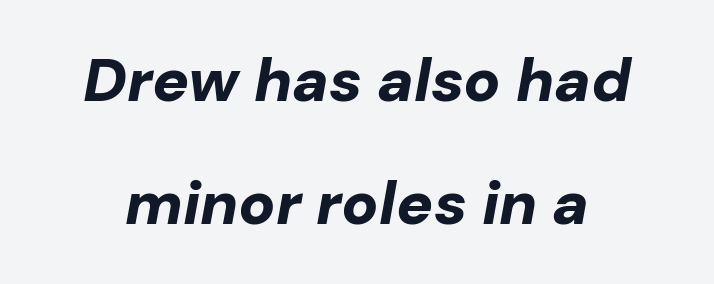
The image shows 61 px bold type, italic (leaning right); set loose line spacing (2.02x), normal letter spacing, not underlined; low stroke contrast and a medium x-height.
